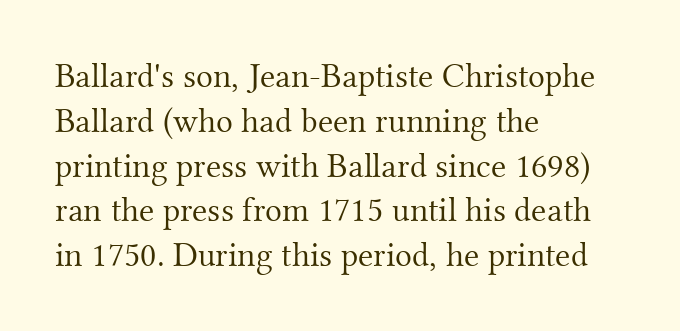
{"serif": "yes", "italic": "no", "bold": "no", "weight": "light", "width": "normal", "stroke_contrast": "medium", "x_height": "small", "monospaced": "no", "underline": "no", "align": "left", "line_spacing": "normal", "line_spacing_ratio": 1.28, "letter_spacing": "normal", "letter_spacing_em": 0.0, "glyph_px": 35}
